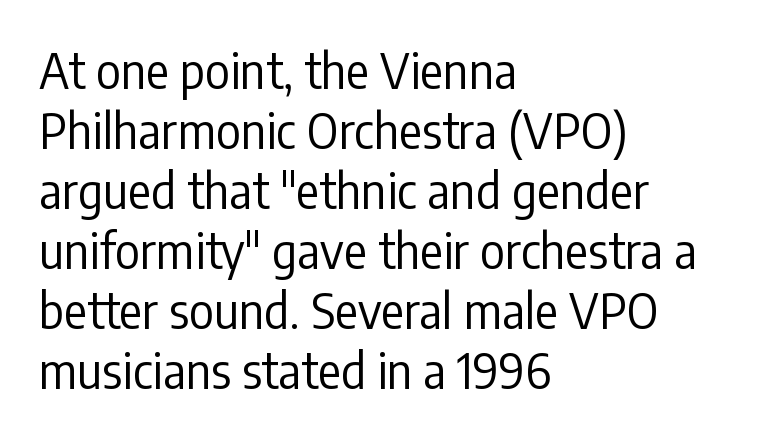
{"serif": "no", "italic": "no", "bold": "no", "weight": "regular", "width": "condensed", "stroke_contrast": "low", "x_height": "medium", "monospaced": "no", "underline": "no", "align": "left", "line_spacing": "normal", "line_spacing_ratio": 1.25, "letter_spacing": "normal", "letter_spacing_em": 0.0, "glyph_px": 48}
